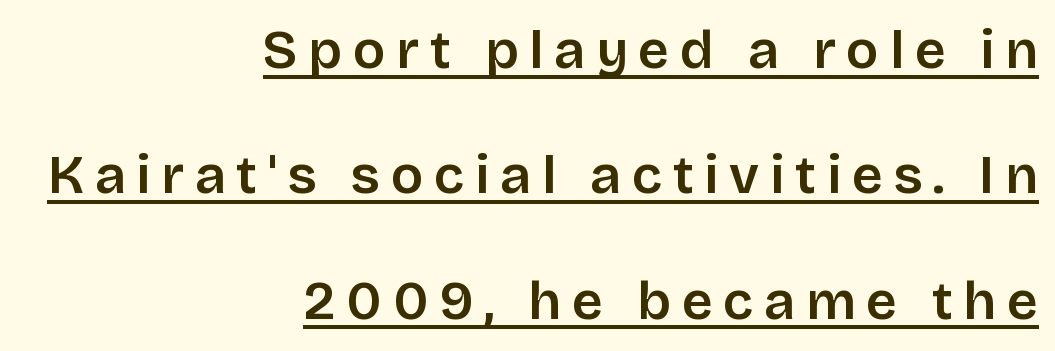
The font family rendered here belongs to the sans-serif group. Somebody hit Ctrl+U on this one — the words are underlined. These lines have a slow, spaced-out rhythm from letter to letter. Baseline-to-baseline distance is far greater than the letter height.
